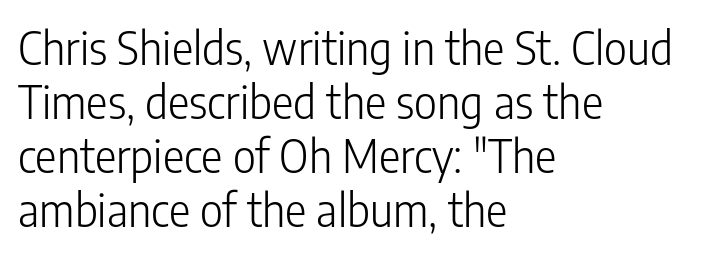
{"serif": "no", "italic": "no", "bold": "no", "weight": "light", "width": "condensed", "stroke_contrast": "low", "x_height": "medium", "monospaced": "no", "underline": "no", "align": "left", "line_spacing_ratio": 1.2, "letter_spacing": "normal", "letter_spacing_em": 0.0, "glyph_px": 45}
